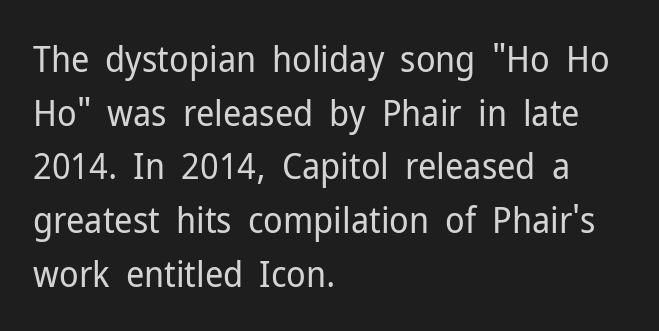
Q: Is the text bold? A: No.
Q: Is the text italic (slanted)? A: No, it is upright.
Q: Is the typeface a serif or a sans-serif typeface? A: Sans-serif.
Q: Is the text underlined? A: No.
Q: How is the paragraph aligned? A: Left-aligned.
Q: Is the spacing between letters normal or unusually wide? A: Normal.
Q: Is the spacing between lines tight, normal or loose? A: Normal.
Q: Width (condensed, normal, or wide)? A: Normal.
Q: Stroke contrast? A: Low.
Q: x-height? A: Medium.
Q: Monospaced? A: No.
